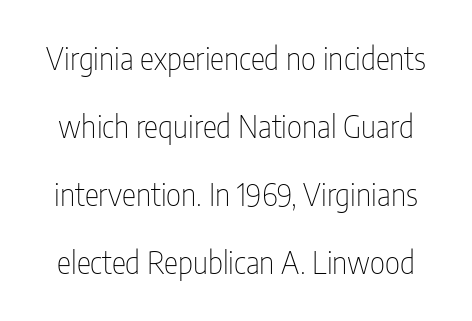
The image shows 30 px thin, condensed sans-serif type, upright; set loose line spacing (2.27x), normal letter spacing, not underlined; low stroke contrast and a medium x-height.
